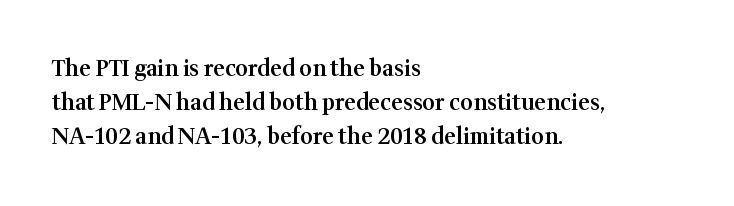
Notice how the stems are strictly vertical — no italics here. The passage shown has conventional tracking throughout. As a designer I'd log this as weight 600, semibold. Line beginnings align vertically; line endings do not.
